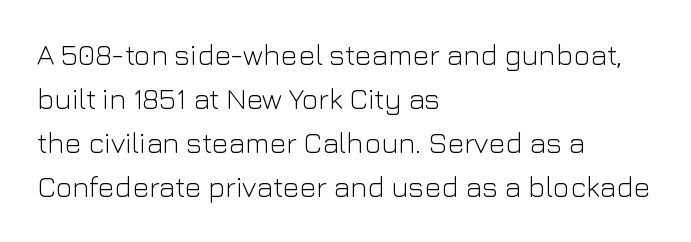
Q: Is the text bold? A: No.
Q: Is the text italic (slanted)? A: No, it is upright.
Q: Is the typeface a serif or a sans-serif typeface? A: Sans-serif.
Q: Is the text underlined? A: No.
Q: How is the paragraph aligned? A: Left-aligned.
Q: Is the spacing between letters normal or unusually wide? A: Normal.
Q: Is the spacing between lines tight, normal or loose? A: Normal.
Q: Width (condensed, normal, or wide)? A: Normal.
Q: Stroke contrast? A: Low.
Q: x-height? A: Medium.
Q: Monospaced? A: No.
